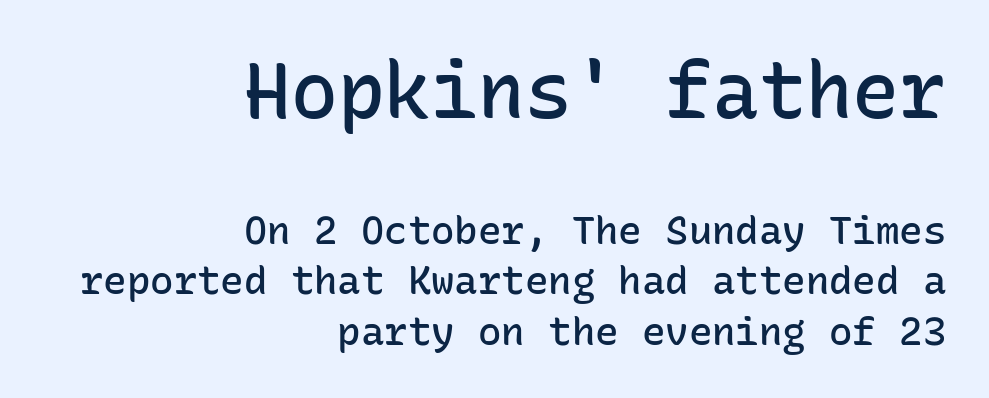
Q: Is the text bold? A: Semi-bold.
Q: Is the text italic (slanted)? A: No, it is upright.
Q: Is the typeface a serif or a sans-serif typeface? A: Sans-serif.
Q: Is the text underlined? A: No.
Q: How is the paragraph aligned? A: Right-aligned.
Q: Is the spacing between letters normal or unusually wide? A: Normal.
Q: Is the spacing between lines tight, normal or loose? A: Normal.
Q: Which block of text is set in a larger size, the first (top) or the second (bottom)? A: The first (top) one.
Q: Width (condensed, normal, or wide)? A: Normal.
Q: Stroke contrast? A: Low.
Q: x-height? A: Medium.
Q: Monospaced? A: Yes.
